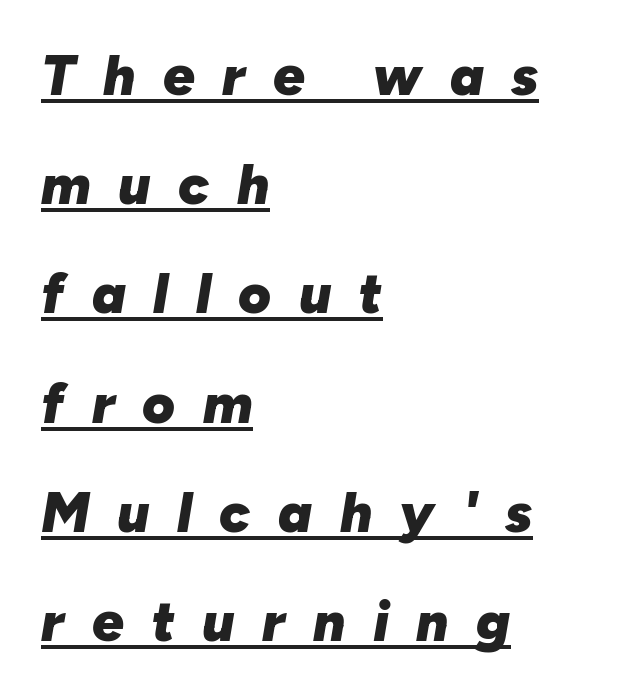
{"italic": "yes", "lean": "right", "slant_degrees": 10, "bold": "yes", "weight": "heavy", "width": "normal", "stroke_contrast": "low", "x_height": "medium", "monospaced": "no", "underline": "yes", "align": "left", "line_spacing": "loose", "line_spacing_ratio": 1.95, "letter_spacing": "wide", "letter_spacing_em": 0.49, "glyph_px": 56}
